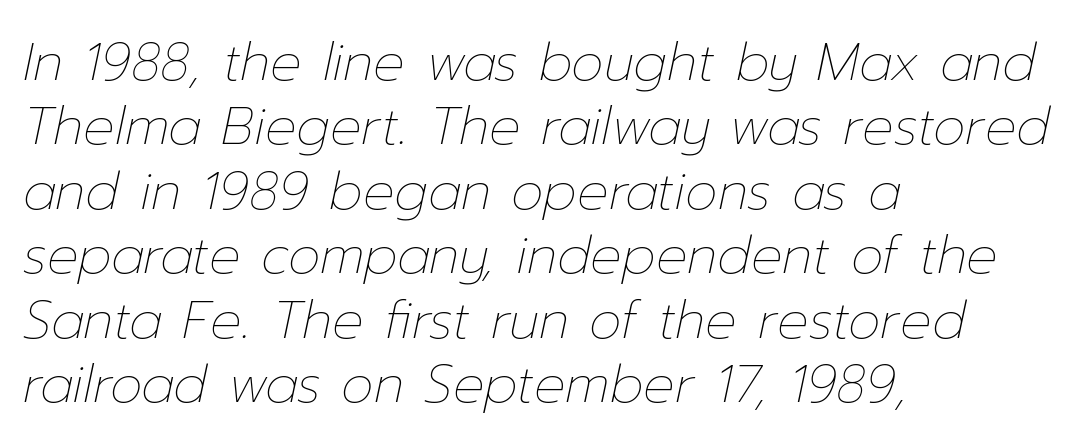
Q: Is the text bold? A: No.
Q: Is the text italic (slanted)? A: Yes, it leans right by about 12 degrees.
Q: Is the text underlined? A: No.
Q: How is the paragraph aligned? A: Left-aligned.
Q: Is the spacing between letters normal or unusually wide? A: Normal.
Q: Width (condensed, normal, or wide)? A: Normal.
Q: Stroke contrast? A: Low.
Q: x-height? A: Medium.
Q: Monospaced? A: No.
